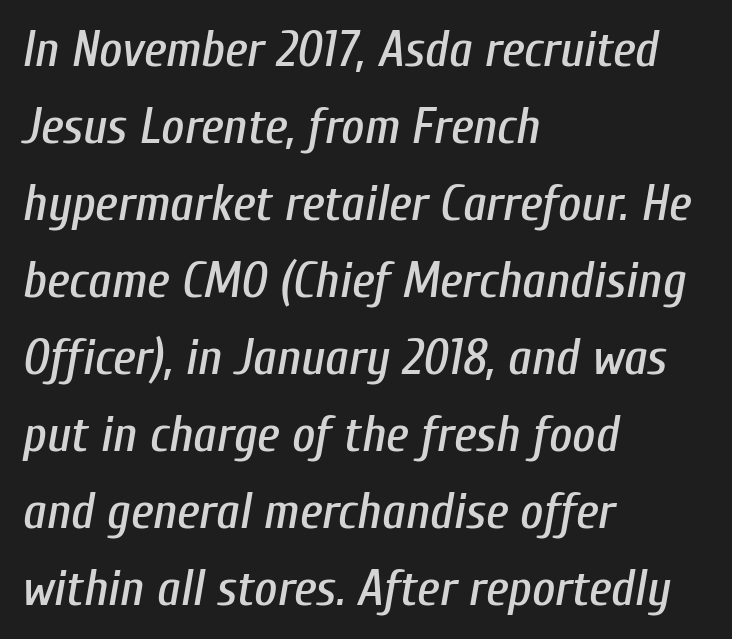
Type without underlining. Emphasis-style slanted type is in use. The face used here is proportionally spaced, like ordinary book or web type. The paragraph shown leans on its left margin. Vertically, the passage feels balanced, rows spaced as you'd expect.
